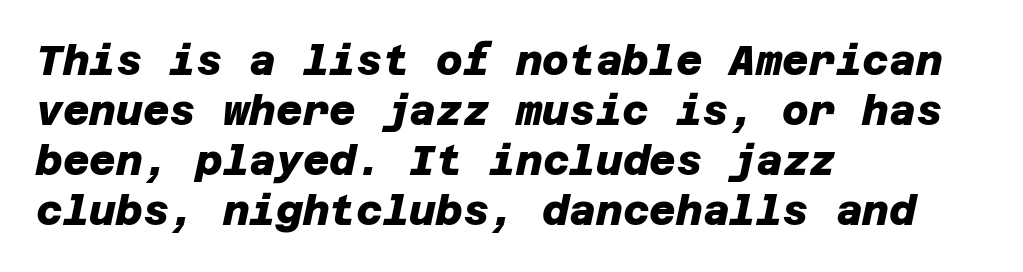
The image shows 41 px heavy sans-serif type; set left-aligned, line spacing 1.22x, normal letter spacing, not underlined; low stroke contrast and a large x-height.
